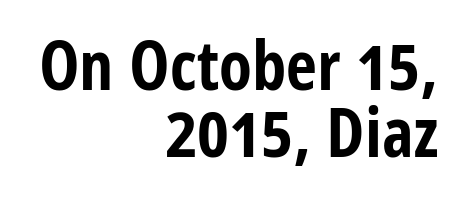
The image shows 68 px bold, condensed sans-serif type, upright; set right-aligned, tight line spacing (0.99x), normal letter spacing, not underlined; low stroke contrast and a medium x-height.
